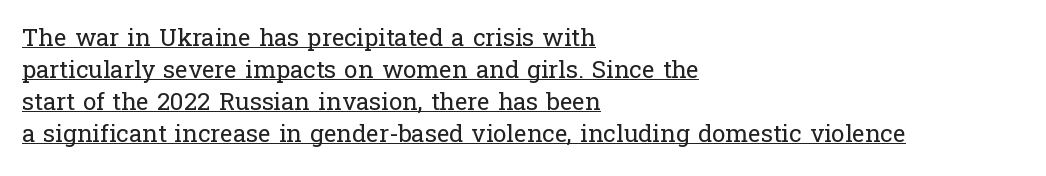
Q: Is the text bold? A: No.
Q: Is the text italic (slanted)? A: No, it is upright.
Q: Is the text underlined? A: Yes.
Q: How is the paragraph aligned? A: Left-aligned.
Q: Is the spacing between letters normal or unusually wide? A: Normal.
Q: Is the spacing between lines tight, normal or loose? A: Normal.
